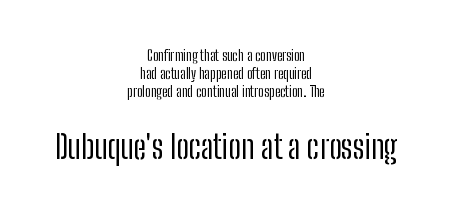
The image shows 32 px regular-weight, condensed sans-serif type, upright; set centered, normal line spacing (1.3x), normal letter spacing, not underlined; the second (bottom) block is 2.29x larger; low stroke contrast and a medium x-height.
